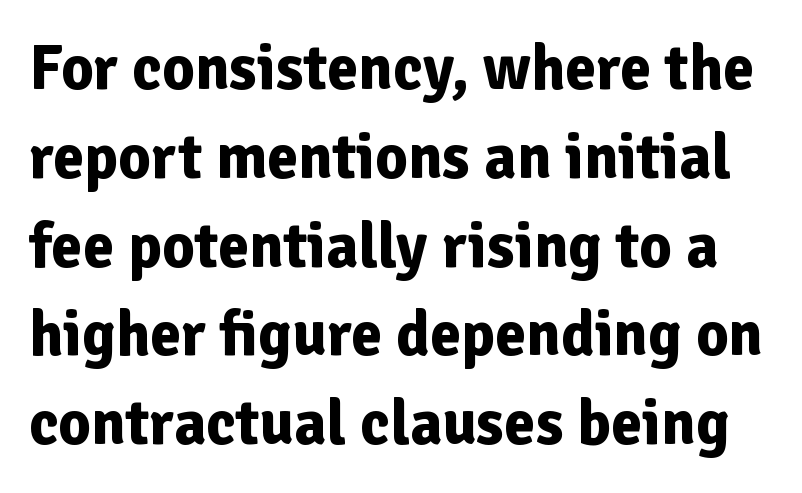
{"serif": "no", "italic": "no", "bold": "yes", "weight": "bold", "width": "normal", "stroke_contrast": "low", "x_height": "medium", "monospaced": "no", "underline": "no", "line_spacing": "normal", "line_spacing_ratio": 1.41, "letter_spacing": "normal", "letter_spacing_em": 0.0, "glyph_px": 63}
